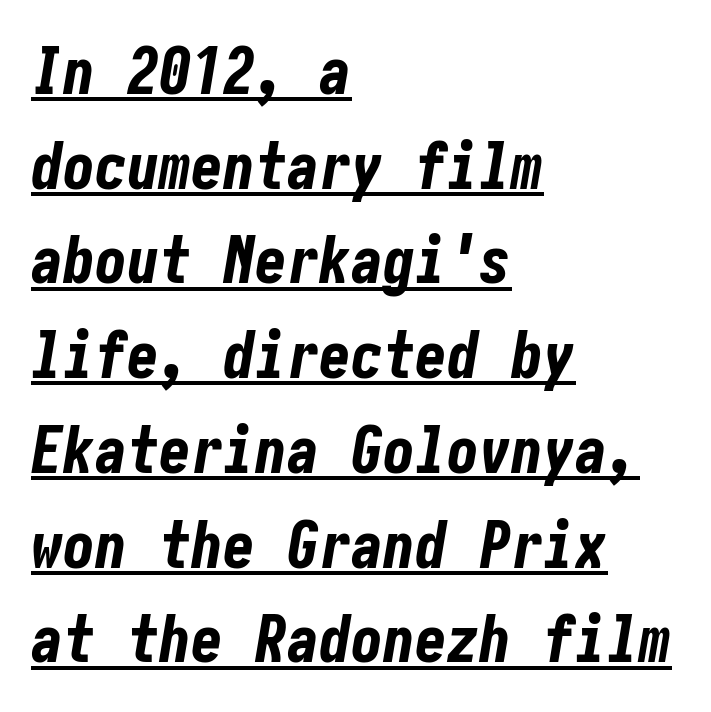
{"italic": "yes", "lean": "right", "slant_degrees": 10, "bold": "yes", "weight": "bold", "width": "condensed", "stroke_contrast": "low", "x_height": "medium", "underline": "yes", "align": "left", "line_spacing": "normal", "line_spacing_ratio": 1.48, "letter_spacing": "normal", "letter_spacing_em": 0.0, "glyph_px": 64}
